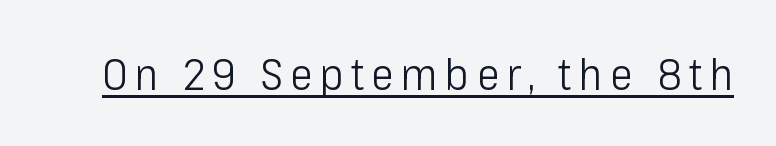
{"serif": "no", "italic": "no", "bold": "no", "weight": "light", "width": "condensed", "stroke_contrast": "low", "x_height": "medium", "monospaced": "no", "underline": "yes", "glyph_px": 43}
